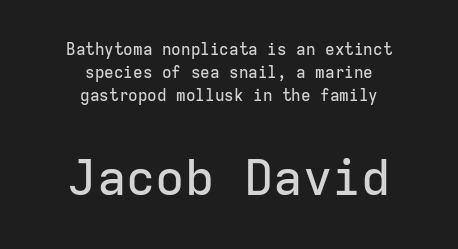
Q: Is the text italic (slanted)? A: No, it is upright.
Q: Is the typeface a serif or a sans-serif typeface? A: Sans-serif.
Q: Is the text underlined? A: No.
Q: How is the paragraph aligned? A: Centered.
Q: Is the spacing between letters normal or unusually wide? A: Normal.
Q: Is the spacing between lines tight, normal or loose? A: Normal.
Q: Which block of text is set in a larger size, the first (top) or the second (bottom)? A: The second (bottom) one.
Q: Width (condensed, normal, or wide)? A: Normal.
Q: Stroke contrast? A: Low.
Q: x-height? A: Medium.
Q: Monospaced? A: Yes.
